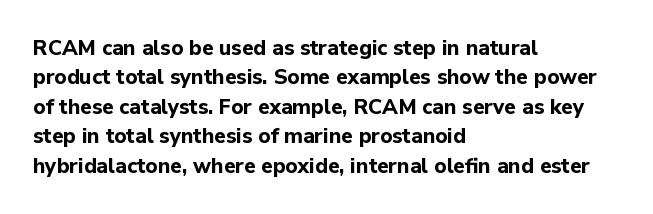
Posture: upright roman. Underlining? Definitely not there. Each line starts at the same left margin while the right side varies. Stroke thickness is high; the sample reads as a true bold. The block of text has a typical density, with ordinary space between rows.
